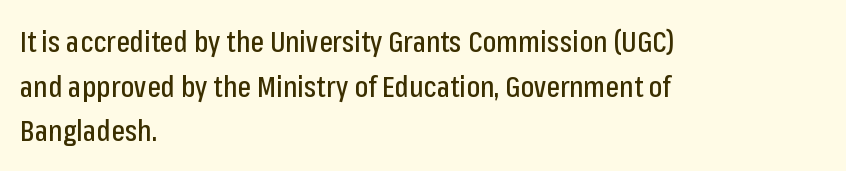
Descender tails drop into unmarked territory. Horizontally, the lines are justified to the leading edge only. Looks like regular typesetting: each glyph gets only the width it needs. Check where the strokes stop: nothing finishes them off — pure sans.
